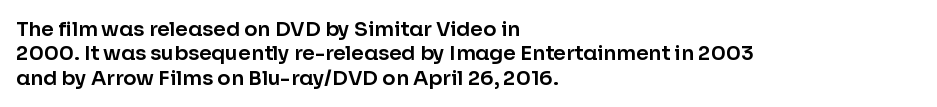
The image shows 20 px text type, upright; set left-aligned, line spacing 1.22x, normal letter spacing, not underlined.
